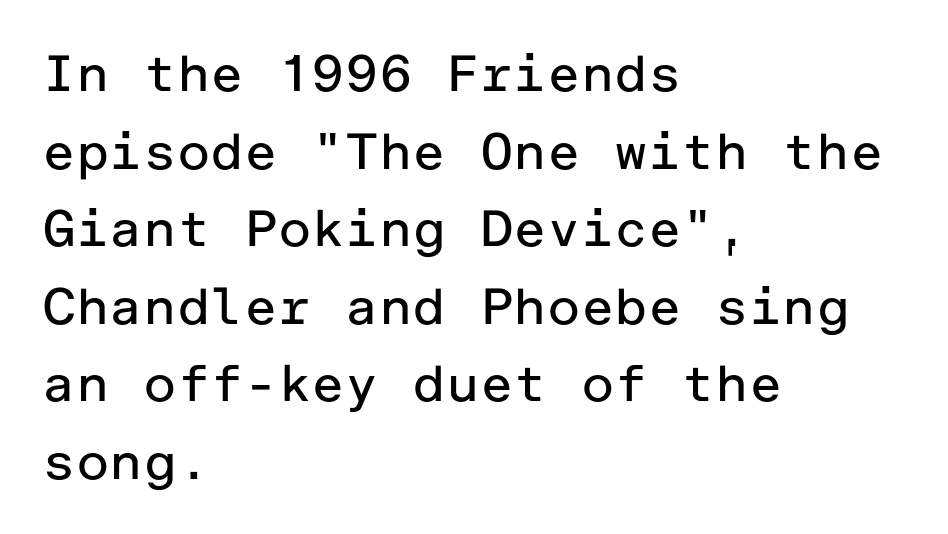
Ascenders rise straight up at ninety degrees. Weight: not bold — regular or lighter. One-word summary of the alignment: left. You could call the tracking neutral — neither tight nor loose. Words float on clear page, feet unadorned.
